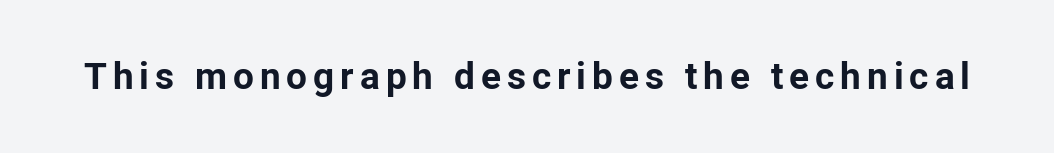
Every letter is thick-stroked: bold, no question. Vertical strokes here are truly vertical. Nope, no serifs anywhere on these letters. Do the characters align in a grid? No, the font is proportional.
